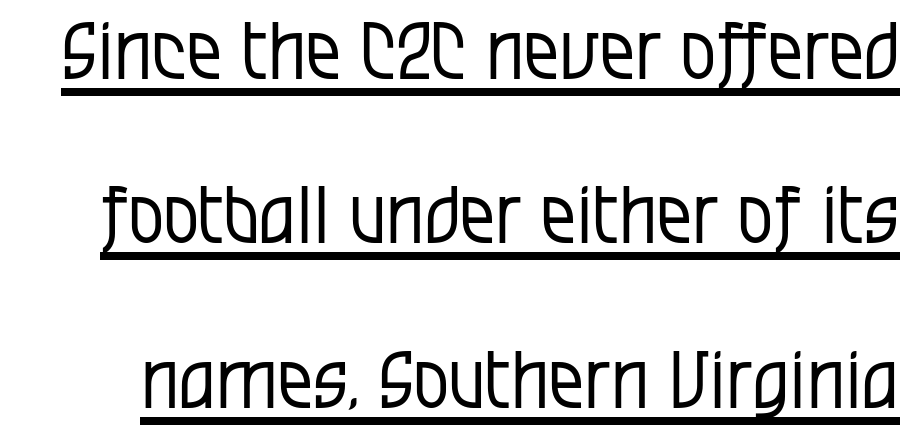
The image shows 79 px regular-weight, condensed sans-serif type, upright; set loose line spacing (2.08x), normal letter spacing, underlined; low stroke contrast and a large x-height.
